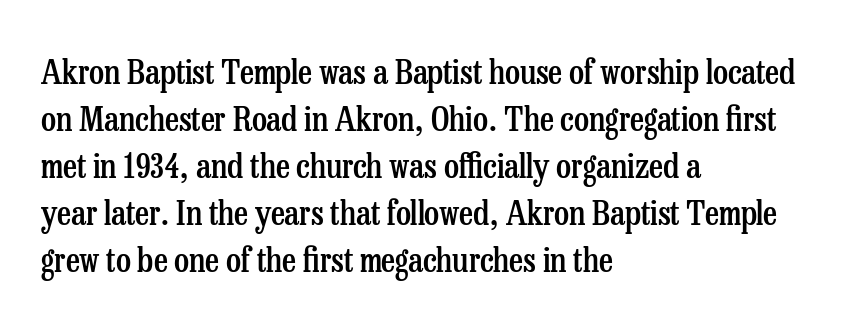
Q: Is the text bold? A: Semi-bold.
Q: Is the text italic (slanted)? A: No, it is upright.
Q: Is the typeface a serif or a sans-serif typeface? A: Serif.
Q: Is the text underlined? A: No.
Q: How is the paragraph aligned? A: Left-aligned.
Q: Is the spacing between letters normal or unusually wide? A: Normal.
Q: Is the spacing between lines tight, normal or loose? A: Normal.
Q: Width (condensed, normal, or wide)? A: Condensed.
Q: Stroke contrast? A: Low.
Q: x-height? A: Medium.
Q: Monospaced? A: No.
